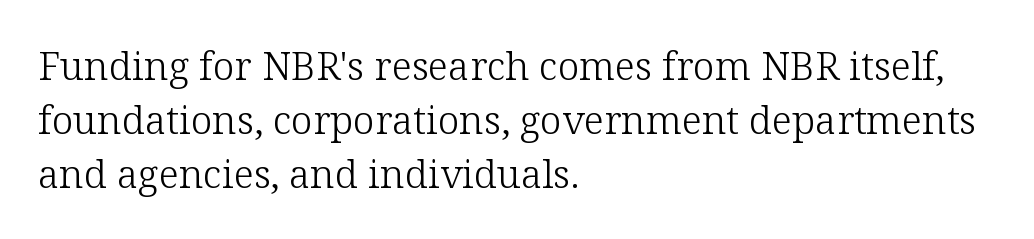
Q: Is the text bold? A: No.
Q: Is the text italic (slanted)? A: No, it is upright.
Q: Is the typeface a serif or a sans-serif typeface? A: Serif.
Q: Is the text underlined? A: No.
Q: How is the paragraph aligned? A: Left-aligned.
Q: Is the spacing between letters normal or unusually wide? A: Normal.
Q: Is the spacing between lines tight, normal or loose? A: Normal.
Q: Width (condensed, normal, or wide)? A: Normal.
Q: Stroke contrast? A: Low.
Q: x-height? A: Medium.
Q: Monospaced? A: No.
